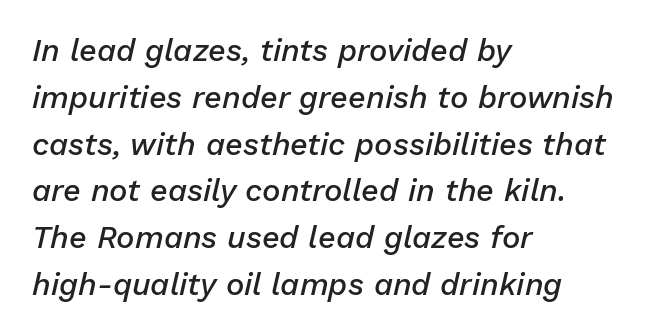
{"italic": "yes", "lean": "right", "slant_degrees": 13, "bold": "semi", "weight": "semibold", "width": "normal", "stroke_contrast": "low", "x_height": "medium", "monospaced": "no", "underline": "no", "align": "left", "line_spacing": "normal", "line_spacing_ratio": 1.51, "letter_spacing": "normal", "letter_spacing_em": 0.0, "glyph_px": 31}
